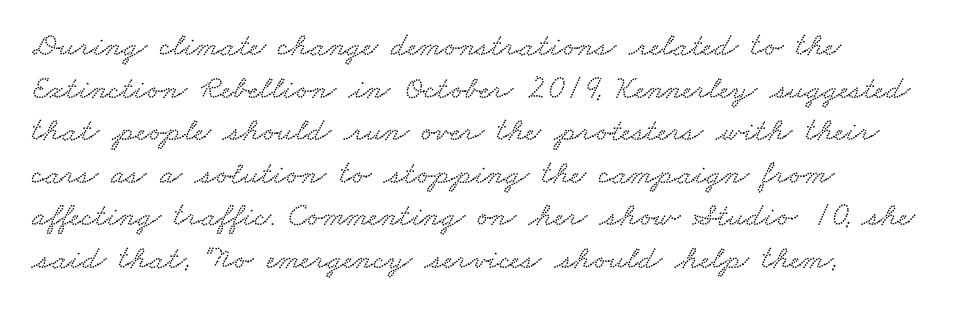
The horizontal fit of the characters is conventional and even. Line beginnings align vertically; line endings do not. The face used here is proportionally spaced, like ordinary book or web type. Only glyphs here, with clear space below each row. Quick note: interline space is typical.
